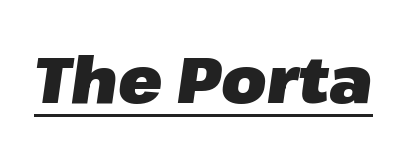
No extra tracking has been applied to these lines. The axis of the letterforms is tilted away from vertical. The face used here has the dense, thick strokes of a bold. A continuous stroke trails under the words, as in a hyperlink. Do the characters align in a grid? No, the font is proportional.
